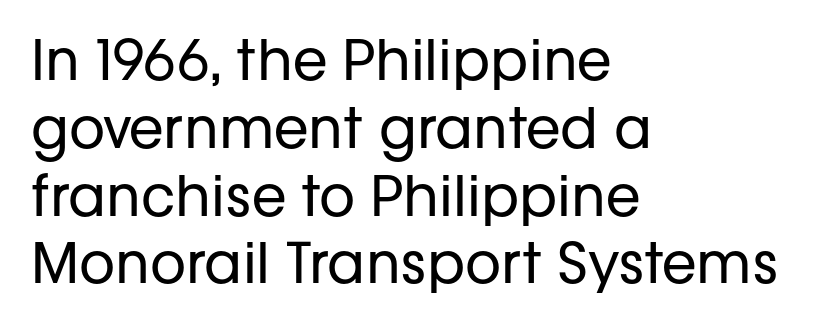
{"serif": "no", "italic": "no", "bold": "no", "weight": "regular", "width": "normal", "stroke_contrast": "low", "x_height": "medium", "monospaced": "no", "underline": "no", "align": "left", "line_spacing_ratio": 1.21, "letter_spacing": "normal", "letter_spacing_em": 0.0, "glyph_px": 56}
